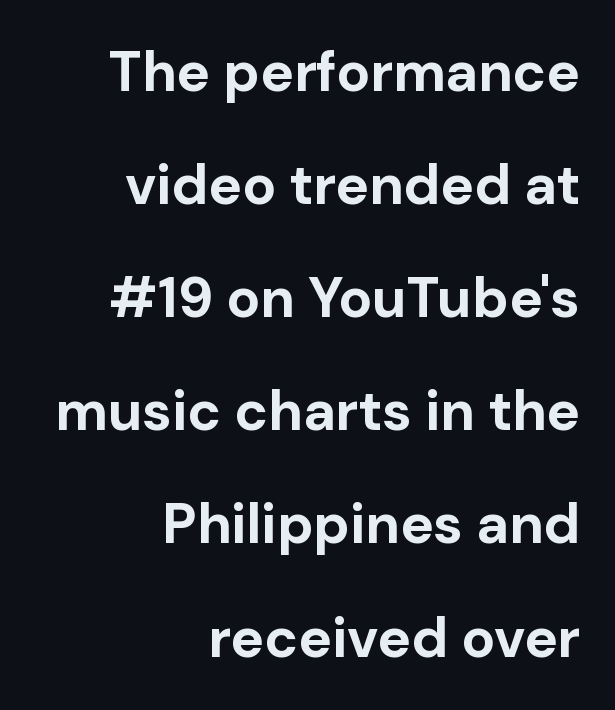
The image shows 56 px bold sans-serif type, upright; set right-aligned, loose line spacing (2.02x), normal letter spacing, not underlined; low stroke contrast and a medium x-height.
